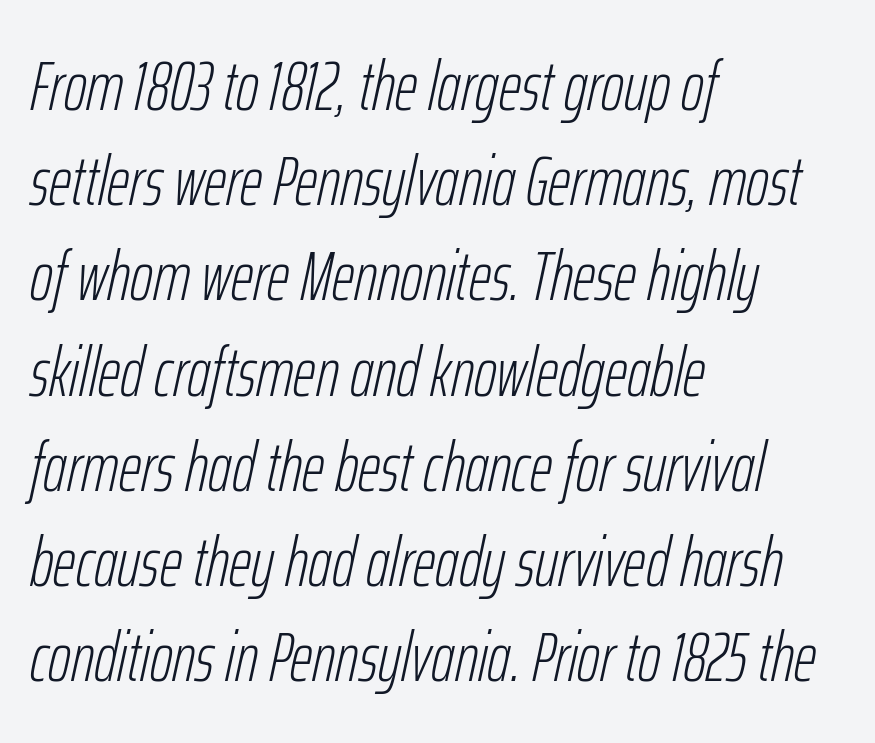
The image shows 70 px light, condensed type, italic (leaning right); set left-aligned, normal line spacing (1.36x), normal letter spacing, not underlined; low stroke contrast and a medium x-height.
